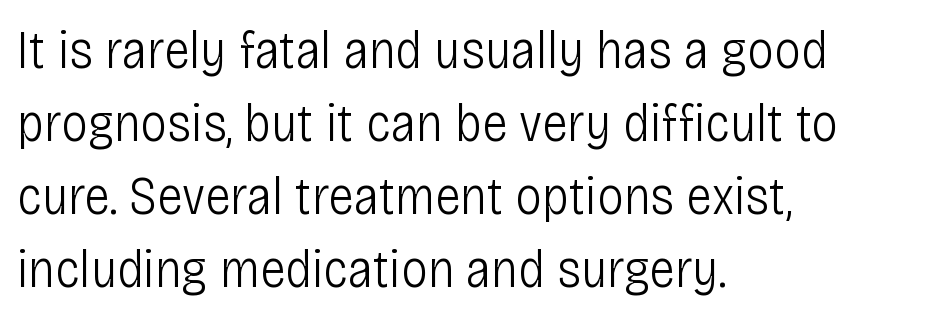
{"serif": "no", "italic": "no", "bold": "no", "weight": "light", "width": "condensed", "stroke_contrast": "low", "x_height": "large", "monospaced": "no", "underline": "no", "align": "left", "line_spacing": "normal", "line_spacing_ratio": 1.35, "letter_spacing": "normal", "letter_spacing_em": 0.0, "glyph_px": 54}
